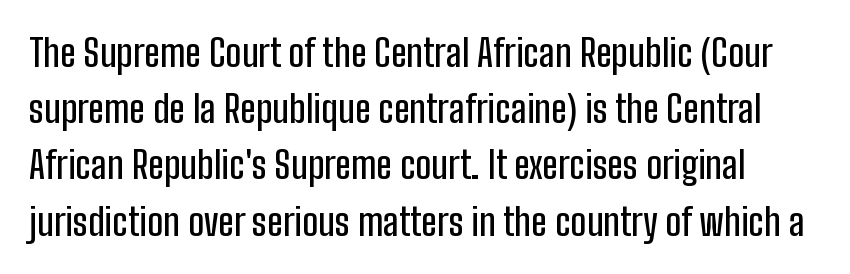
The image shows 38 px condensed sans-serif type, upright; set normal line spacing (1.48x), normal letter spacing, not underlined; low stroke contrast and a medium x-height.
